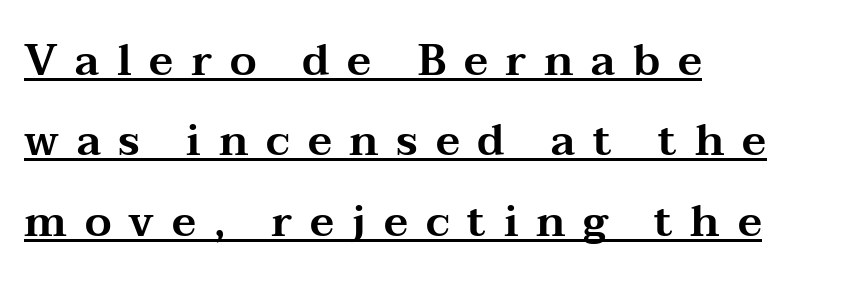
{"serif": "yes", "italic": "no", "width": "wide", "stroke_contrast": "medium", "x_height": "medium", "monospaced": "no", "underline": "yes", "align": "left", "line_spacing_ratio": 1.87, "letter_spacing": "wide", "letter_spacing_em": 0.41, "glyph_px": 43}
